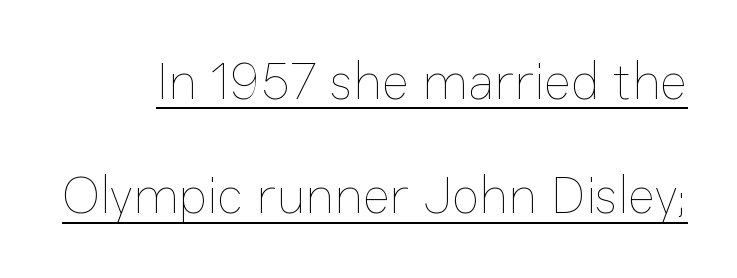
{"italic": "no", "bold": "no", "weight": "thin", "width": "normal", "stroke_contrast": "low", "x_height": "medium", "monospaced": "no", "underline": "yes", "line_spacing": "loose", "line_spacing_ratio": 2.2, "letter_spacing": "normal", "letter_spacing_em": 0.0, "glyph_px": 52}
